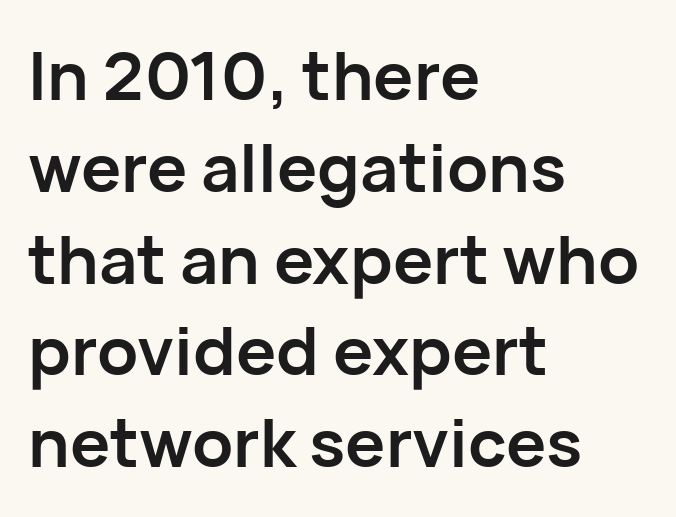
{"serif": "no", "italic": "no", "bold": "yes", "weight": "semibold", "width": "normal", "stroke_contrast": "low", "x_height": "medium", "monospaced": "no", "underline": "no", "align": "left", "line_spacing": "normal", "line_spacing_ratio": 1.37, "letter_spacing": "normal", "letter_spacing_em": 0.0, "glyph_px": 67}
